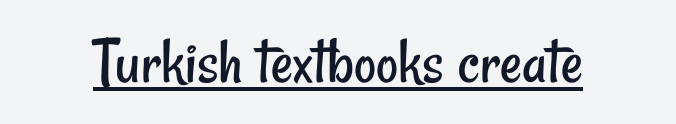
The image shows 68 px regular-weight, condensed sans-serif type; set normal letter spacing, underlined; low stroke contrast and a small x-height.
